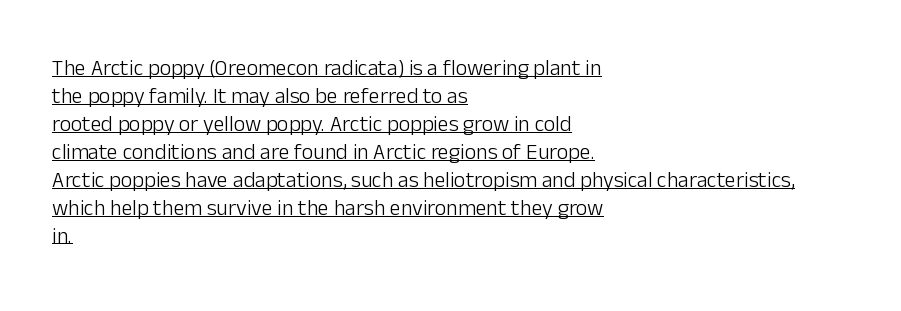
{"italic": "no", "bold": "no", "underline": "yes", "align": "left", "line_spacing": "normal", "line_spacing_ratio": 1.27, "letter_spacing": "normal", "letter_spacing_em": 0.0, "glyph_px": 22}
